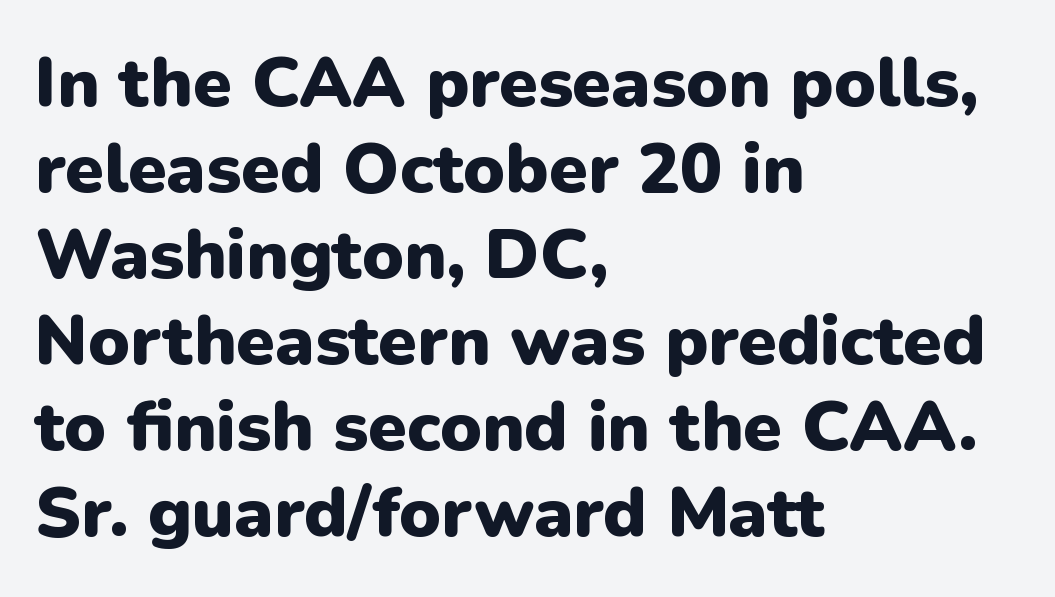
Proportional: the letters do not fall into vertical columns. Italic? Not at all — the glyphs are vertical. Each line starts at the same left margin while the right side varies. The zone under the glyphs is completely vacant. Chunky letters — that's bold for sure. Letter spacing: default.
